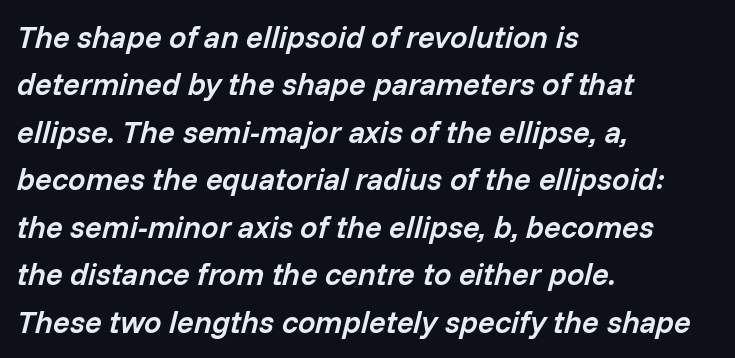
{"italic": "yes", "lean": "right", "slant_degrees": 14, "bold": "semi", "weight": "semibold", "width": "normal", "stroke_contrast": "low", "x_height": "medium", "monospaced": "no", "underline": "no", "align": "left", "line_spacing": "normal", "line_spacing_ratio": 1.53, "letter_spacing": "normal", "letter_spacing_em": 0.0, "glyph_px": 31}
